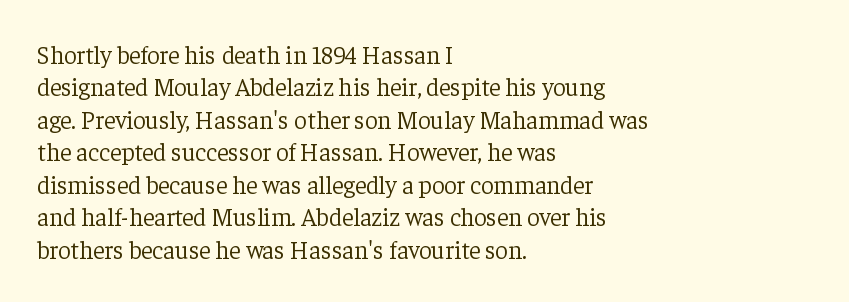
The words here are not underlined. Whoever set this chose a conventional vertical rhythm. Honestly, the letter spacing is just normal — you wouldn't notice it. Tall strokes in this sample are plumb rather than angled. Compared with a centered layout, this one pins lines to the left instead. The weight tops out at a normal text grade.
